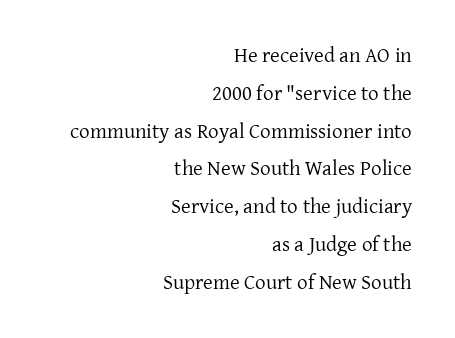
{"italic": "no", "bold": "no", "underline": "no", "align": "right", "line_spacing_ratio": 1.8, "letter_spacing": "normal", "letter_spacing_em": 0.0, "glyph_px": 21}
